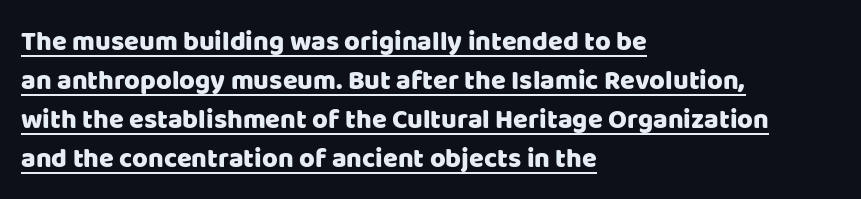
The image shows 27 px text type, upright; set left-aligned, normal line spacing (1.44x), normal letter spacing, underlined.
